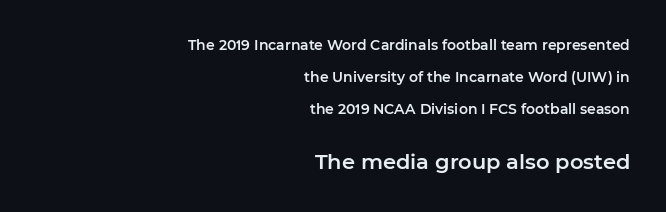
{"italic": "no", "underline": "no", "align": "right", "line_spacing": "loose", "line_spacing_ratio": 2.27, "letter_spacing": "normal", "letter_spacing_em": 0.0, "larger_block": "second", "size_ratio": 1.5, "glyph_px": 21}
